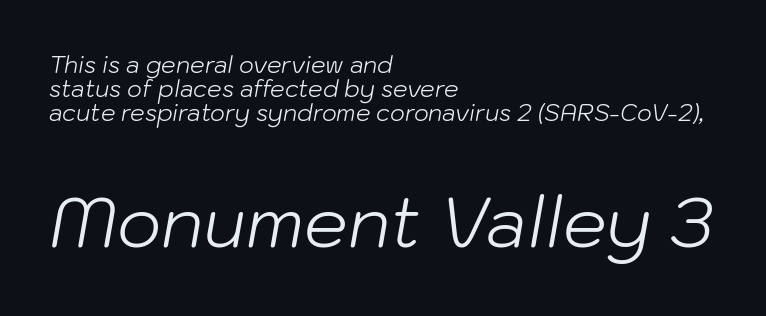
{"italic": "yes", "lean": "right", "slant_degrees": 10, "bold": "no", "weight": "light", "width": "normal", "stroke_contrast": "low", "x_height": "medium", "monospaced": "no", "underline": "no", "align": "left", "line_spacing": "tight", "line_spacing_ratio": 1.04, "letter_spacing": "normal", "letter_spacing_em": 0.0, "larger_block": "second", "size_ratio": 3.0, "glyph_px": 69}
